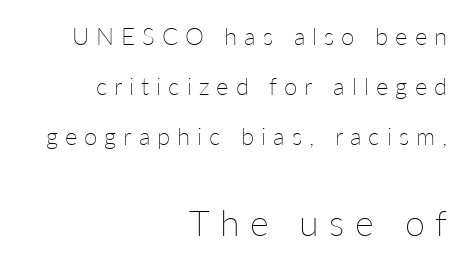
{"italic": "no", "bold": "no", "weight": "thin", "width": "normal", "stroke_contrast": "low", "x_height": "medium", "monospaced": "no", "underline": "no", "align": "right", "line_spacing": "loose", "line_spacing_ratio": 2.09, "letter_spacing": "wide", "letter_spacing_em": 0.29, "larger_block": "second", "size_ratio": 1.5, "glyph_px": 36}
